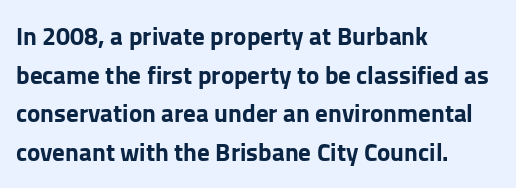
Lines of text with bare space underneath. Default kerning and tracking; the words read as compact shapes. Typeset ragged right — the left edge is the straight one. Regarding leading, the lines here are spaced in the standard way. Every stem runs plumb, perpendicular to the baseline.
